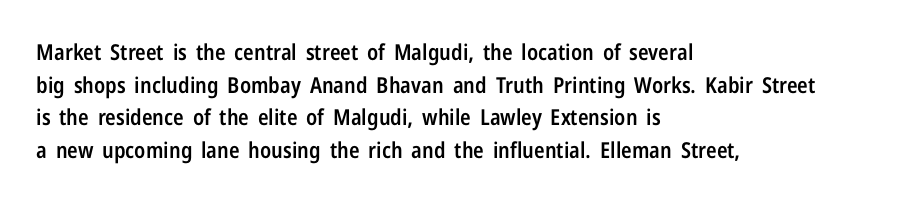
The image shows 22 px text type, upright; set left-aligned, normal line spacing (1.48x), normal letter spacing, not underlined.
